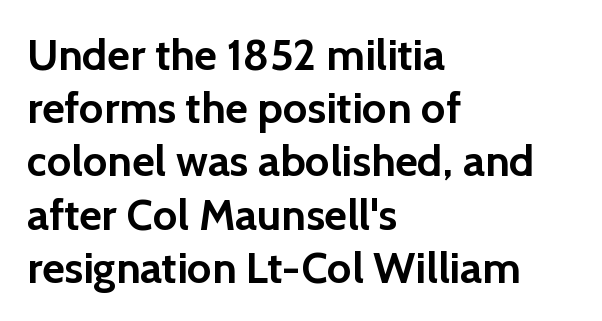
The image shows 44 px semibold sans-serif type, upright; set left-aligned, line spacing 1.21x, normal letter spacing, not underlined; a medium x-height.
